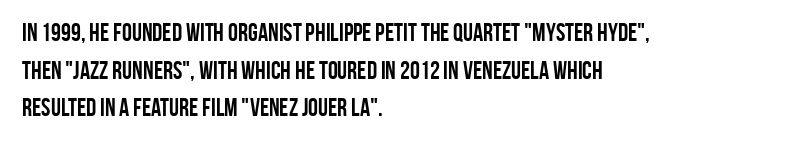
{"italic": "no", "bold": "yes", "underline": "no", "align": "left", "line_spacing": "normal", "line_spacing_ratio": 1.51, "letter_spacing": "normal", "letter_spacing_em": 0.0, "glyph_px": 25}
